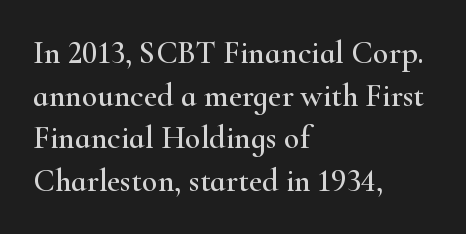
{"serif": "yes", "italic": "no", "width": "wide", "stroke_contrast": "high", "x_height": "small", "monospaced": "no", "underline": "no", "align": "left", "line_spacing": "normal", "line_spacing_ratio": 1.33, "letter_spacing": "normal", "letter_spacing_em": 0.0, "glyph_px": 32}
